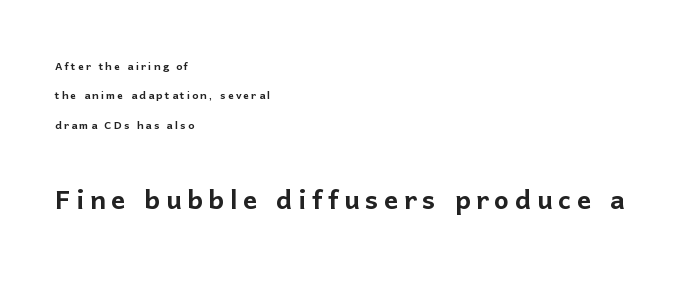
Italic: no, the glyphs are upright roman. Line spacing here is loose. Horizontally, the lines are justified to the leading edge only. Only glyphs here, with clear space below each row. The face used here is a sans, in the tradition of grotesques and geometrics. Which of the two is more prominent by size? The second, at the bottom.
